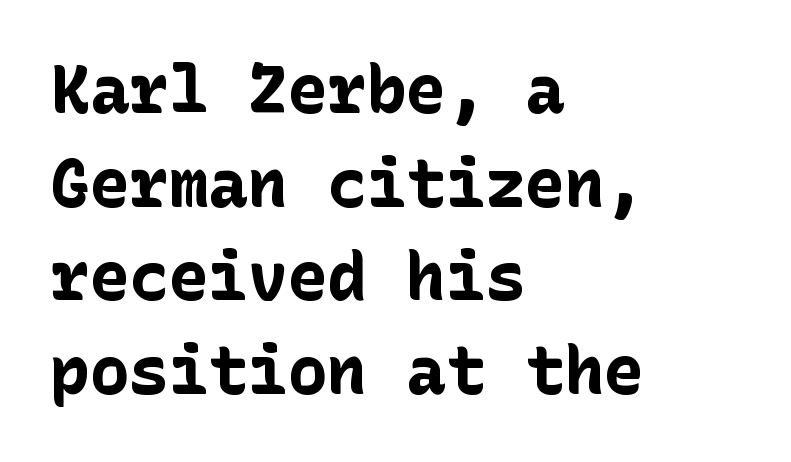
The image shows 66 px bold sans-serif type, upright; set left-aligned, normal line spacing (1.42x), normal letter spacing, not underlined; low stroke contrast and a medium x-height.
